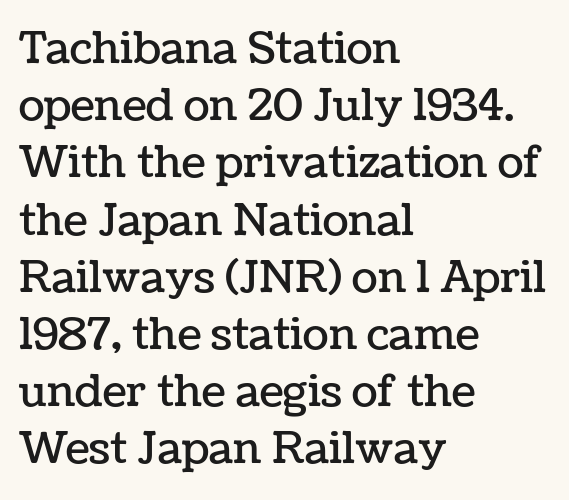
A typesetter would call this leading conventional body-copy spacing. The rendering uses natural spacing where letterforms have individual widths. Tracking value appears to be zero — textbook default spacing. The lettering holds an erect, upright posture throughout. The glyphs are unaccompanied by any horizontal stroke below them. The setting favours the left margin, as ordinary paragraphs usually do.
